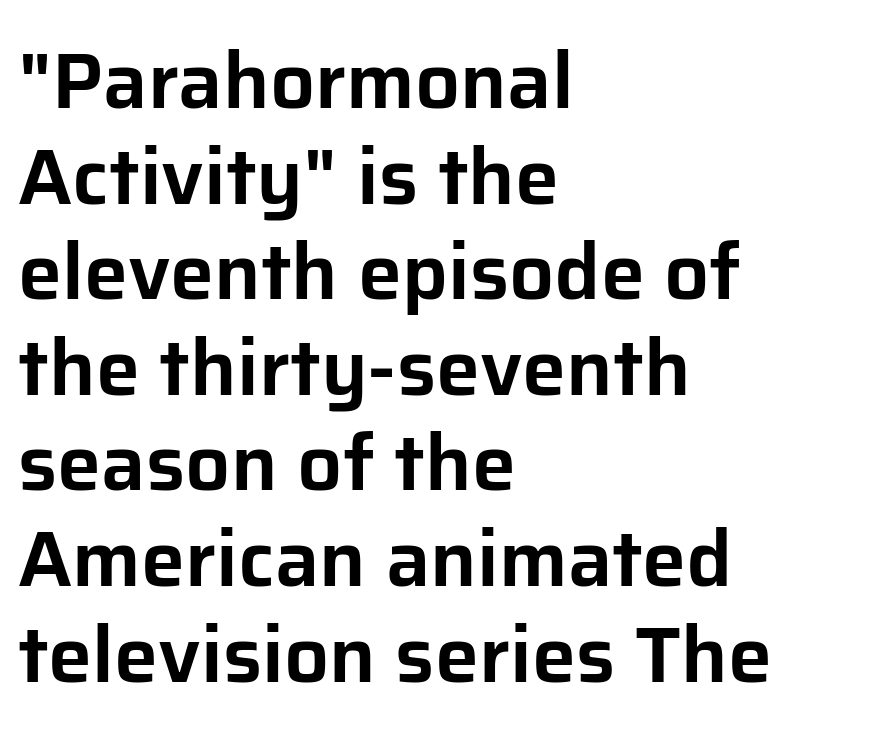
Q: Is the text italic (slanted)? A: No, it is upright.
Q: Is the typeface a serif or a sans-serif typeface? A: Sans-serif.
Q: Is the text underlined? A: No.
Q: How is the paragraph aligned? A: Left-aligned.
Q: Is the spacing between letters normal or unusually wide? A: Normal.
Q: Width (condensed, normal, or wide)? A: Normal.
Q: Stroke contrast? A: Low.
Q: x-height? A: Medium.
Q: Monospaced? A: No.
